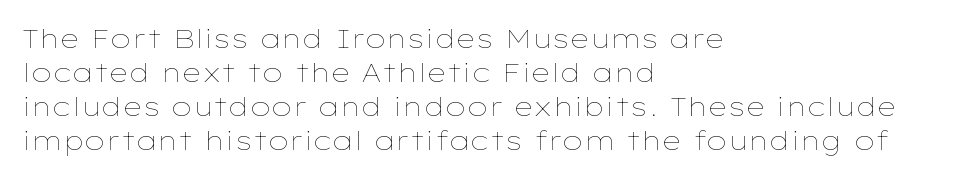
{"italic": "no", "bold": "no", "underline": "no", "align": "left", "line_spacing": "normal", "line_spacing_ratio": 1.31, "letter_spacing": "normal", "letter_spacing_em": 0.0, "glyph_px": 26}
